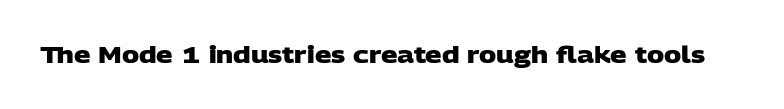
Q: Is the text bold? A: Yes.
Q: Is the text underlined? A: No.
Q: Is the spacing between letters normal or unusually wide? A: Normal.
